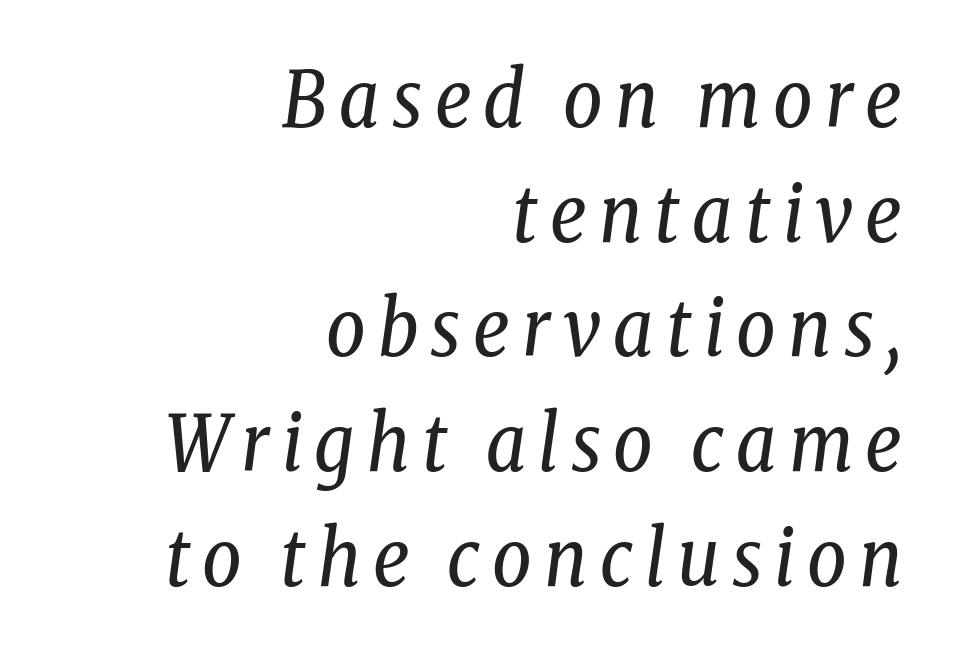
The image shows 77 px regular-weight, condensed serif type, italic (leaning right); set right-aligned, normal line spacing (1.49x), not underlined; low stroke contrast and a medium x-height.
